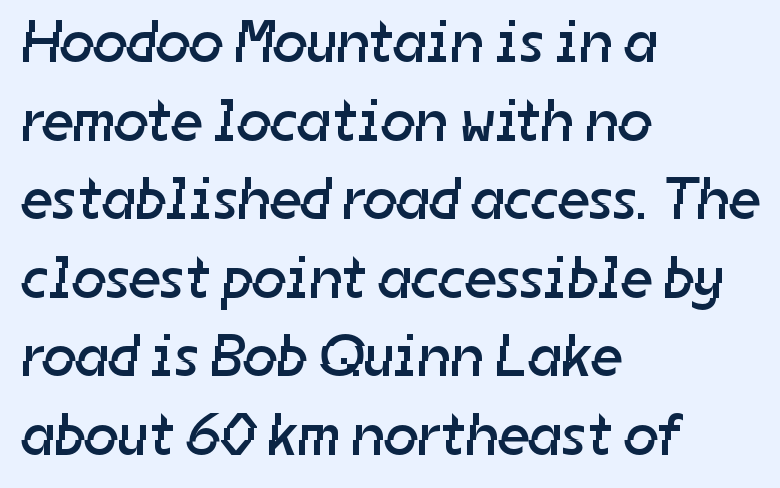
Q: Is the text bold? A: No.
Q: Is the typeface a serif or a sans-serif typeface? A: Sans-serif.
Q: Is the text underlined? A: No.
Q: How is the paragraph aligned? A: Left-aligned.
Q: Is the spacing between letters normal or unusually wide? A: Normal.
Q: Is the spacing between lines tight, normal or loose? A: Normal.
Q: Width (condensed, normal, or wide)? A: Normal.
Q: Stroke contrast? A: Low.
Q: x-height? A: Medium.
Q: Monospaced? A: No.
